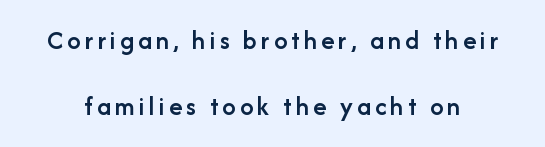
{"italic": "no", "bold": "semi", "underline": "no", "line_spacing": "loose", "line_spacing_ratio": 2.45, "glyph_px": 27}
